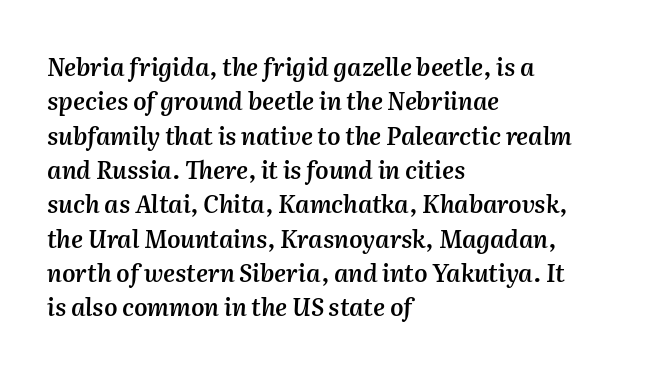
Q: Is the text bold? A: Semi-bold.
Q: Is the text italic (slanted)? A: Yes, it leans right by about 2 degrees.
Q: Is the text underlined? A: No.
Q: How is the paragraph aligned? A: Left-aligned.
Q: Is the spacing between letters normal or unusually wide? A: Normal.
Q: Is the spacing between lines tight, normal or loose? A: Normal.
